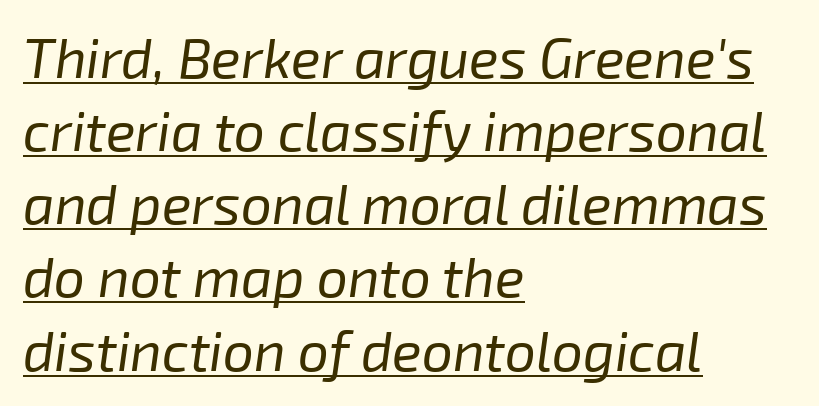
Looks like regular typesetting: each glyph gets only the width it needs. This is oblique type, the kind used for emphasis or titles. The passage shown stacks its lines at a standard gap. The setting favours the left margin, as ordinary paragraphs usually do. Each word holds together tightly as a unit, with standard inter-letter gaps. This rendering features underlined lettering.
